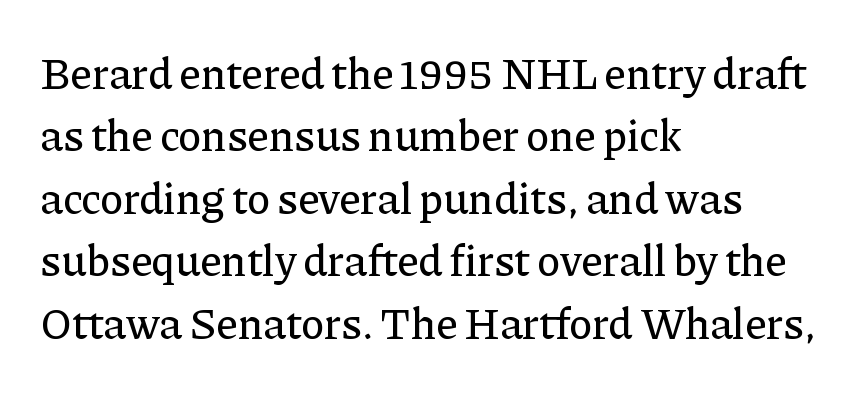
Q: Is the text italic (slanted)? A: No, it is upright.
Q: Is the typeface a serif or a sans-serif typeface? A: Serif.
Q: Is the text underlined? A: No.
Q: How is the paragraph aligned? A: Left-aligned.
Q: Is the spacing between letters normal or unusually wide? A: Normal.
Q: Is the spacing between lines tight, normal or loose? A: Normal.
Q: Width (condensed, normal, or wide)? A: Normal.
Q: Stroke contrast? A: Low.
Q: x-height? A: Medium.
Q: Monospaced? A: No.
